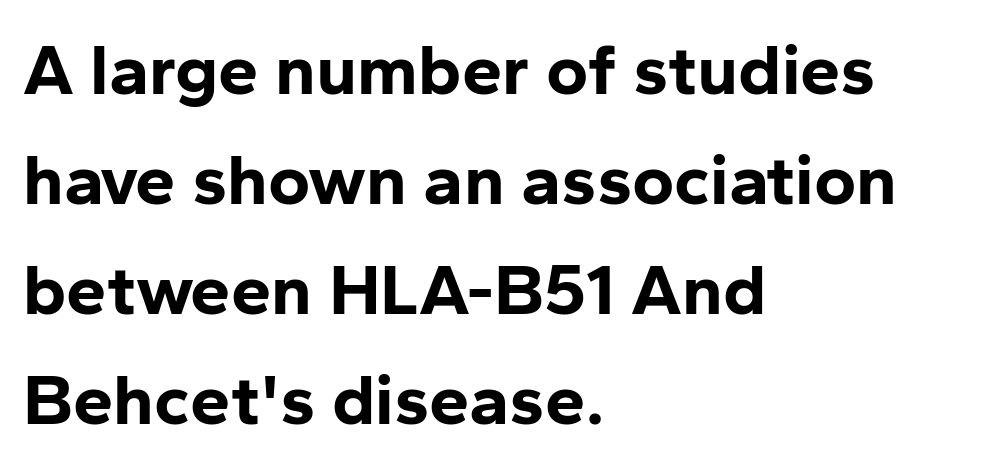
The image shows 72 px bold sans-serif type, upright; set left-aligned, normal line spacing (1.53x), normal letter spacing, not underlined; low stroke contrast and a medium x-height.
